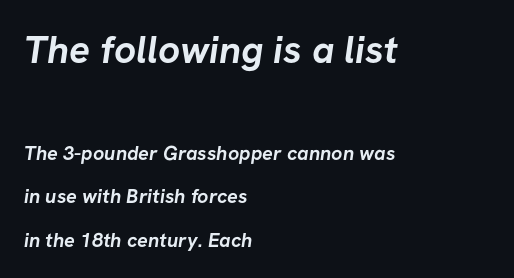
Quick note: interline space is abundant. You could call the tracking neutral — neither tight nor loose. A typesetter would call this proportional, since set widths differ per character. The composition opens big and finishes small. Quick note: underline off.
